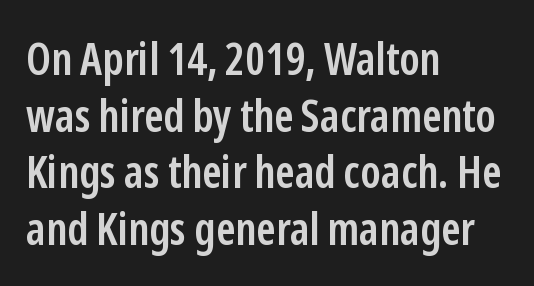
{"serif": "no", "italic": "no", "bold": "semi", "weight": "semibold", "width": "condensed", "stroke_contrast": "low", "x_height": "medium", "monospaced": "no", "underline": "no", "align": "left", "line_spacing": "normal", "line_spacing_ratio": 1.26, "letter_spacing": "normal", "letter_spacing_em": 0.0, "glyph_px": 45}
